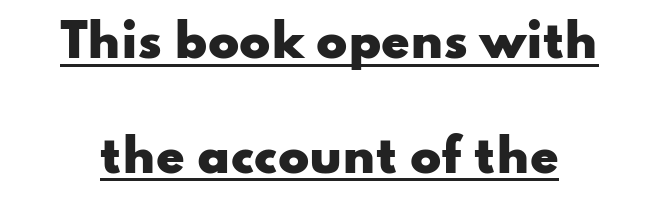
Leading: increased. This sample uses plain, unmodified letter spacing. Each line of the rendering has a horizontal stroke beneath the glyphs. A full-strength bold gives these letters their thick strokes.
